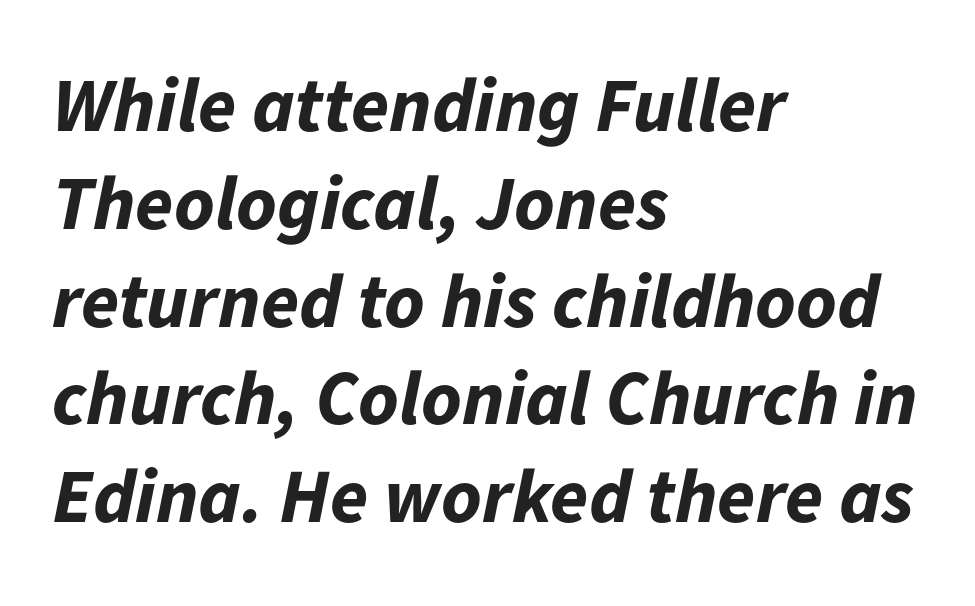
Q: Is the text bold? A: Yes.
Q: Is the text italic (slanted)? A: Yes, it leans right by about 11 degrees.
Q: Is the text underlined? A: No.
Q: How is the paragraph aligned? A: Left-aligned.
Q: Is the spacing between letters normal or unusually wide? A: Normal.
Q: Is the spacing between lines tight, normal or loose? A: Normal.
Q: Width (condensed, normal, or wide)? A: Normal.
Q: Stroke contrast? A: Low.
Q: x-height? A: Medium.
Q: Monospaced? A: No.
